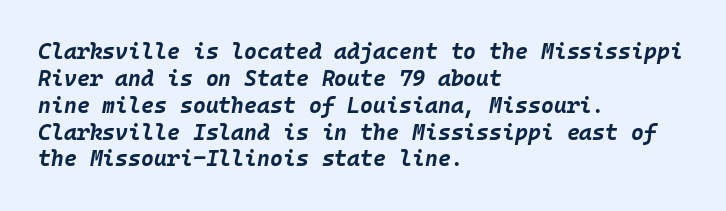
Q: Is the text bold? A: Yes.
Q: Is the text italic (slanted)? A: Yes, it leans right by about 10 degrees.
Q: Is the text underlined? A: No.
Q: How is the paragraph aligned? A: Left-aligned.
Q: Is the spacing between letters normal or unusually wide? A: Normal.
